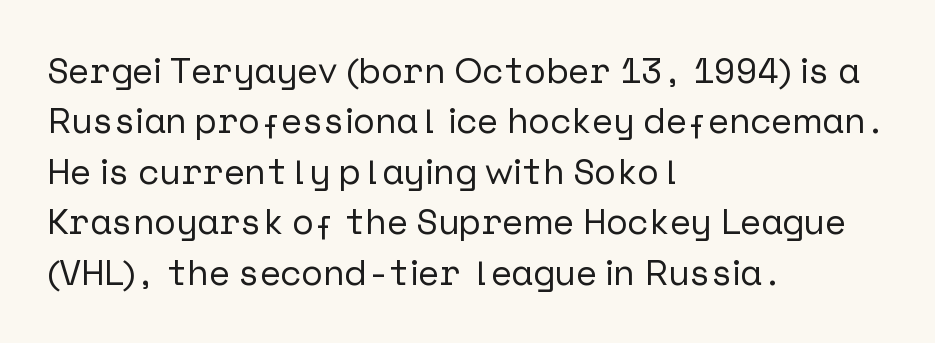
The characters display no serif detailing; their extremities are plain. Does extra space separate the letters? No, they use regular spacing. A typesetter would mark this as roman, not italic. No word sits above an underline. Casual observation: everything's shoved over to the left.
